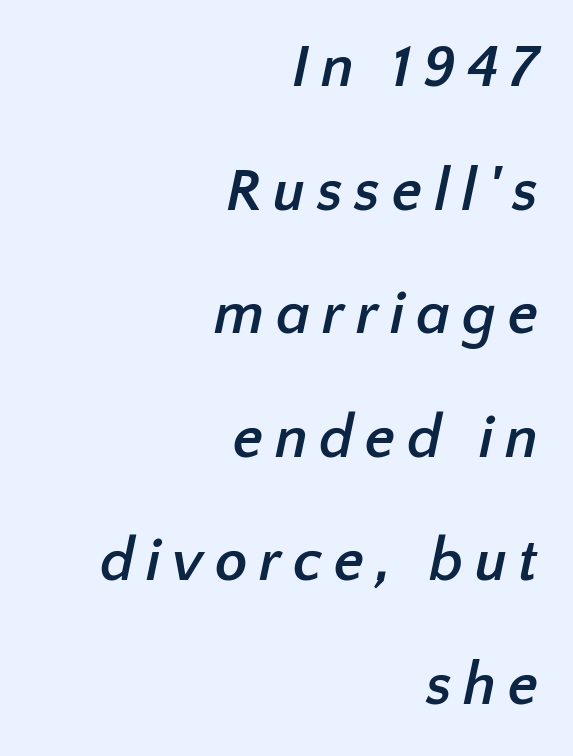
Q: Is the text bold? A: Yes.
Q: Is the typeface a serif or a sans-serif typeface? A: Sans-serif.
Q: Is the text underlined? A: No.
Q: How is the paragraph aligned? A: Right-aligned.
Q: Is the spacing between lines tight, normal or loose? A: Loose.
Q: Width (condensed, normal, or wide)? A: Normal.
Q: Stroke contrast? A: Low.
Q: x-height? A: Medium.
Q: Monospaced? A: No.
